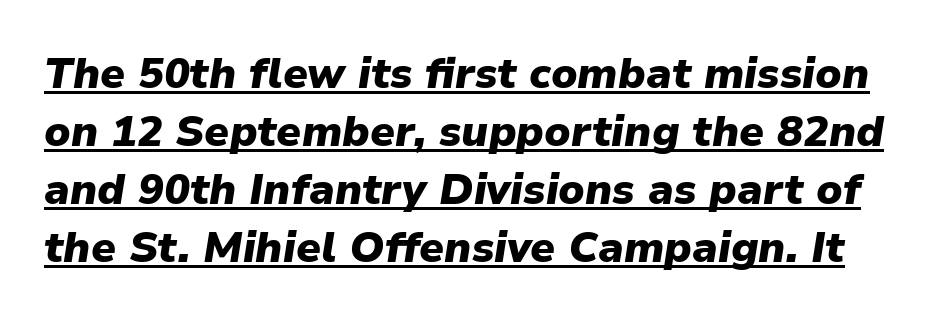
The image shows 43 px heavy type, italic (leaning right); set normal line spacing (1.35x), normal letter spacing, underlined; low stroke contrast and a medium x-height.
